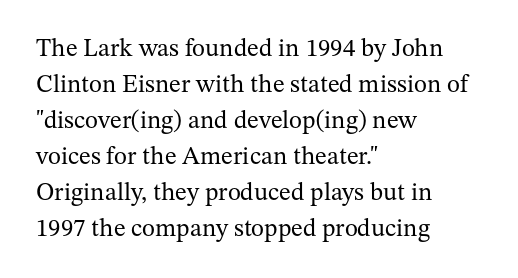
{"italic": "no", "bold": "no", "underline": "no", "align": "left", "line_spacing": "normal", "line_spacing_ratio": 1.44, "letter_spacing": "normal", "letter_spacing_em": 0.0, "glyph_px": 25}
